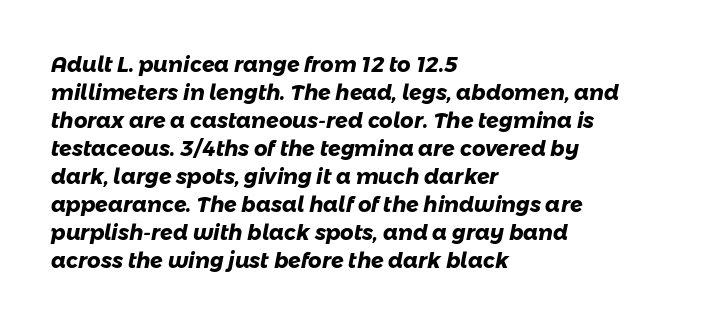
The image shows 21 px bold type; set left-aligned, normal line spacing (1.33x), normal letter spacing, not underlined.
